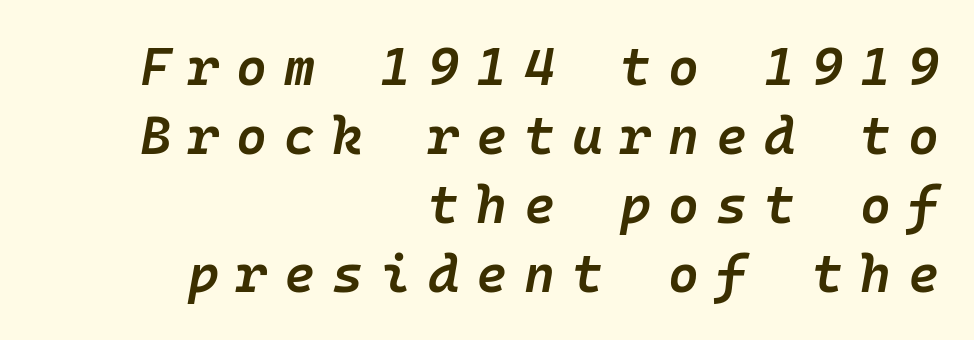
The image shows 53 px semibold type, italic (leaning right), monospaced; set right-aligned, normal line spacing (1.3x), unusually wide letter spacing (+0.32 em), not underlined; low stroke contrast and a medium x-height.
